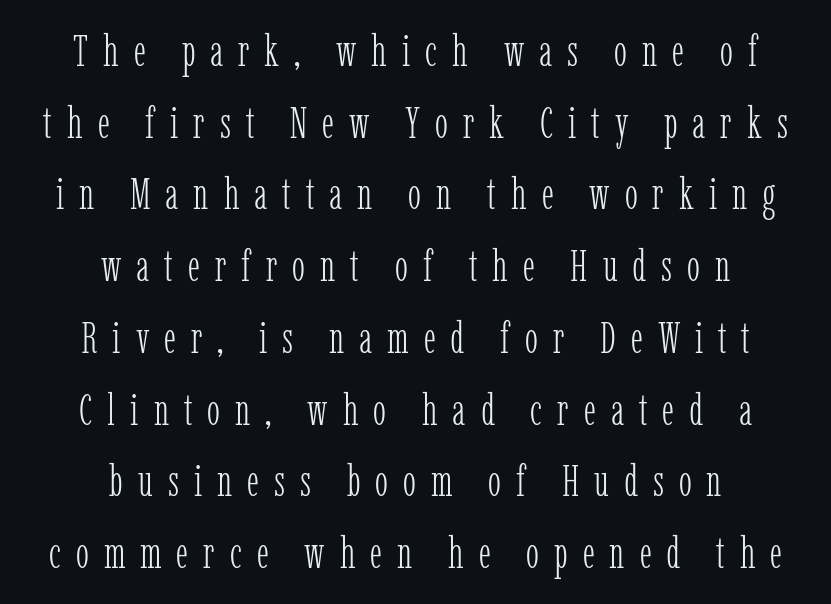
{"serif": "yes", "italic": "no", "bold": "no", "weight": "light", "width": "condensed", "stroke_contrast": "low", "x_height": "medium", "monospaced": "no", "underline": "no", "align": "center", "line_spacing": "normal", "line_spacing_ratio": 1.63, "letter_spacing": "wide", "letter_spacing_em": 0.34, "glyph_px": 44}
